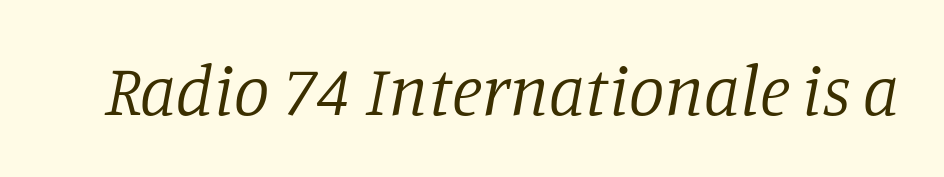
Q: Is the text bold? A: No.
Q: Is the text italic (slanted)? A: Yes, it leans right by about 11 degrees.
Q: Is the typeface a serif or a sans-serif typeface? A: Serif.
Q: Is the text underlined? A: No.
Q: Is the spacing between letters normal or unusually wide? A: Normal.
Q: Width (condensed, normal, or wide)? A: Normal.
Q: Stroke contrast? A: Low.
Q: x-height? A: Large.
Q: Monospaced? A: No.
